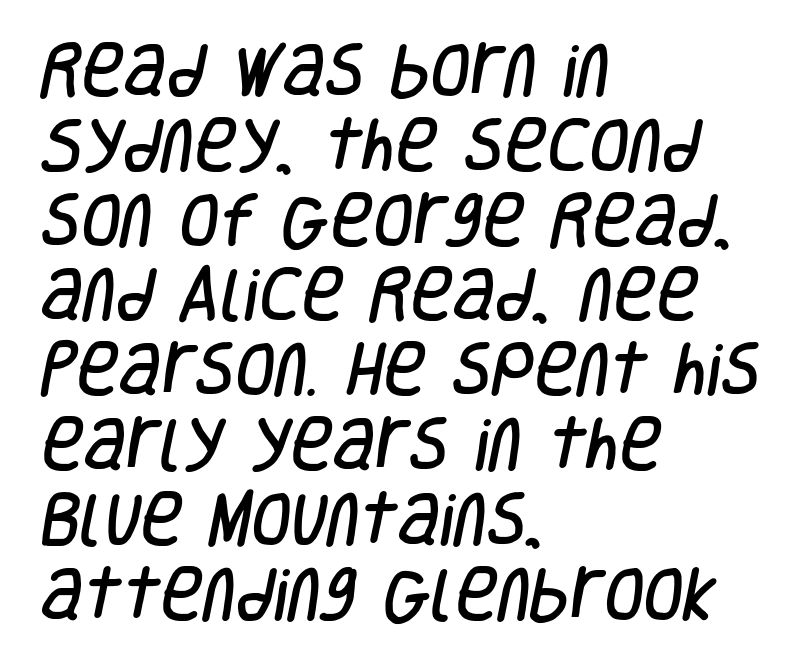
{"serif": "no", "width": "condensed", "stroke_contrast": "low", "x_height": "large", "monospaced": "no", "underline": "no", "align": "left", "line_spacing": "normal", "line_spacing_ratio": 1.29, "letter_spacing": "normal", "letter_spacing_em": 0.0, "glyph_px": 58}
